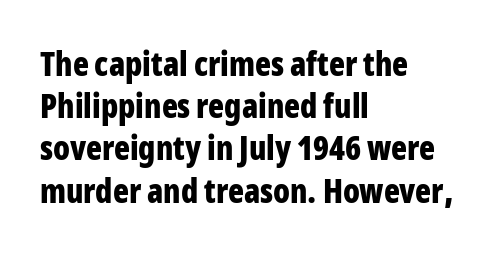
Q: Is the text bold? A: Yes.
Q: Is the text italic (slanted)? A: No, it is upright.
Q: Is the typeface a serif or a sans-serif typeface? A: Sans-serif.
Q: Is the text underlined? A: No.
Q: How is the paragraph aligned? A: Left-aligned.
Q: Is the spacing between letters normal or unusually wide? A: Normal.
Q: Is the spacing between lines tight, normal or loose? A: Normal.
Q: Width (condensed, normal, or wide)? A: Condensed.
Q: Stroke contrast? A: Low.
Q: x-height? A: Medium.
Q: Monospaced? A: No.
